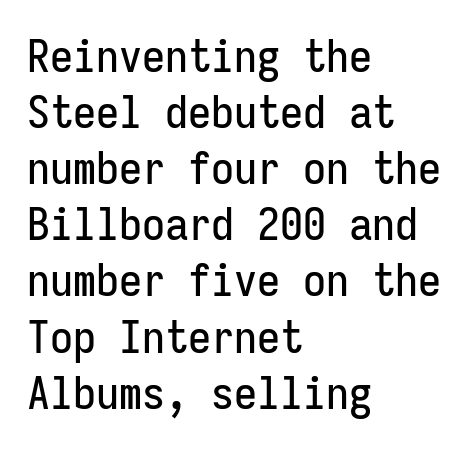
The setting favours the left margin, as ordinary paragraphs usually do. Look at the tracking — it's just the regular setting, nothing added. Tall strokes in this sample are plumb rather than angled. The passage shown is typed in a monospace face where columns stay perfectly aligned. Letterform terminals end flat and unadorned throughout the passage.
